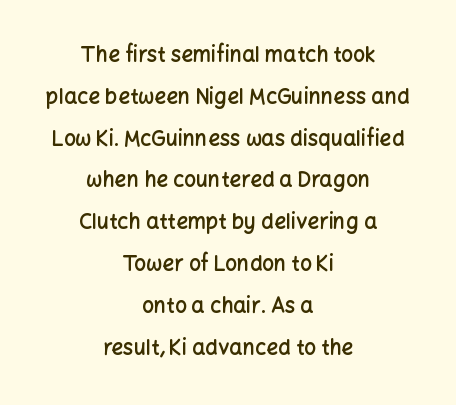
A roman cut, with each character standing at attention. The font is running at a semibold setting, under full bold. The foot of each line stays bare and open. The block of text is sparse from top to bottom, with ample space between rows. Caption: multi-line text, centered on the measure.
